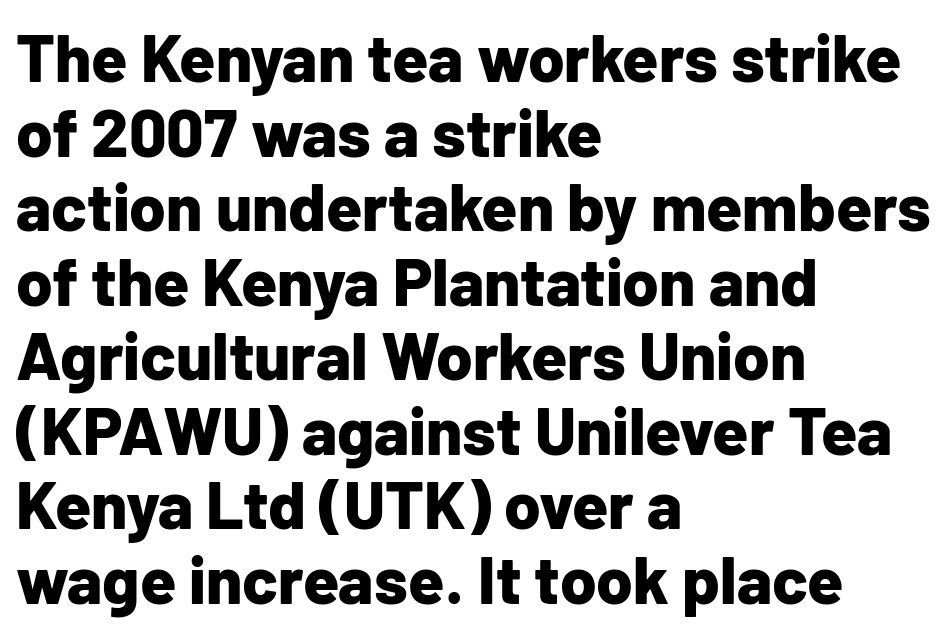
Q: Is the text bold? A: Yes.
Q: Is the text italic (slanted)? A: No, it is upright.
Q: Is the typeface a serif or a sans-serif typeface? A: Sans-serif.
Q: Is the text underlined? A: No.
Q: How is the paragraph aligned? A: Left-aligned.
Q: Is the spacing between letters normal or unusually wide? A: Normal.
Q: Is the spacing between lines tight, normal or loose? A: Tight.
Q: Width (condensed, normal, or wide)? A: Normal.
Q: Stroke contrast? A: Low.
Q: x-height? A: Medium.
Q: Monospaced? A: No.
